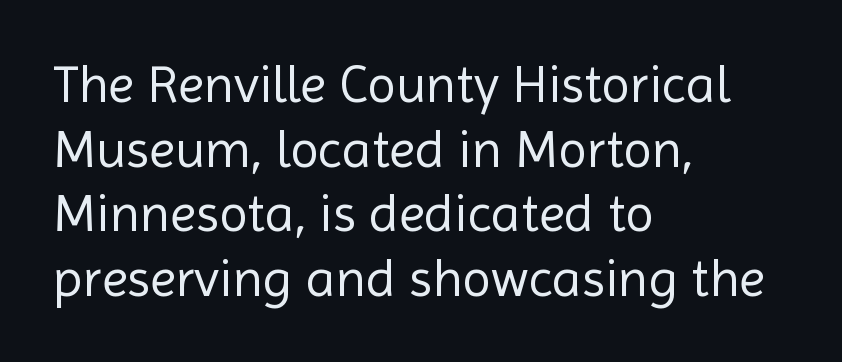
The image shows 53 px regular-weight sans-serif type, upright; set left-aligned, line spacing 1.22x, normal letter spacing, not underlined; a medium x-height.
